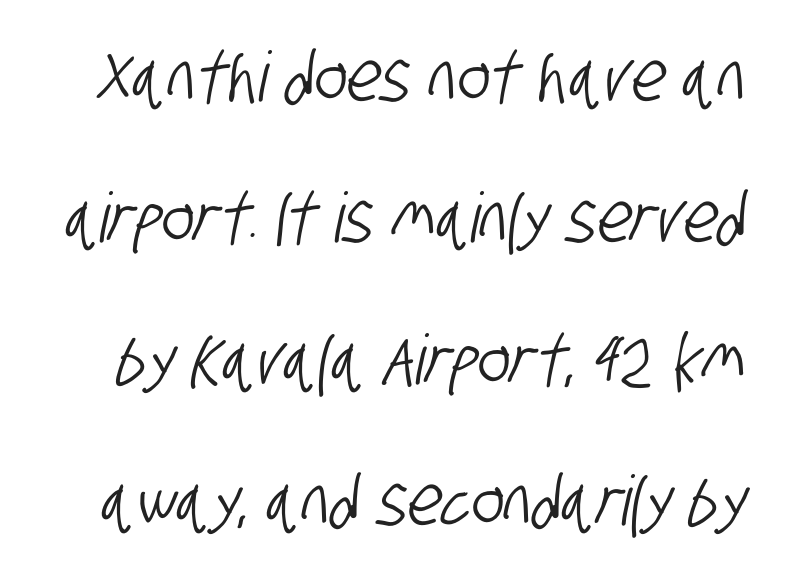
The baseline area is clear. The typeface chosen for these lines omits serifs. Do the characters align in a grid? No, the font is proportional. Leading: increased.
